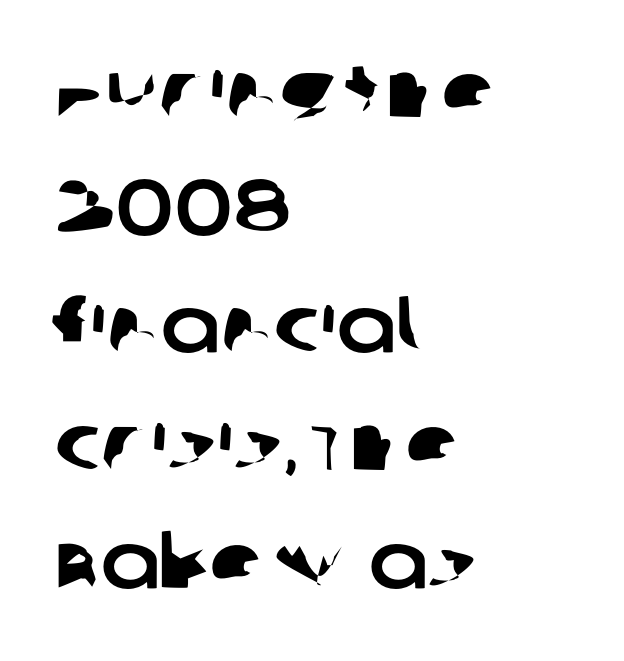
{"serif": "no", "width": "normal", "stroke_contrast": "low", "x_height": "large", "monospaced": "no", "underline": "no", "align": "left", "line_spacing": "normal", "line_spacing_ratio": 1.49, "letter_spacing": "normal", "letter_spacing_em": 0.0, "glyph_px": 79}
